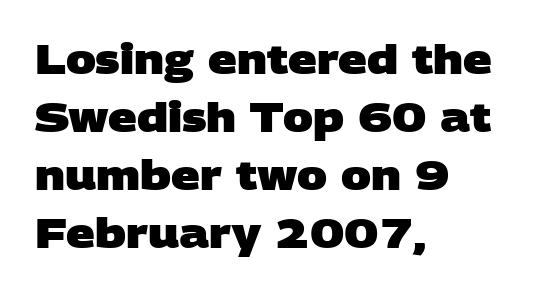
Q: Is the text bold? A: Yes.
Q: Is the typeface a serif or a sans-serif typeface? A: Sans-serif.
Q: Is the text underlined? A: No.
Q: How is the paragraph aligned? A: Left-aligned.
Q: Is the spacing between letters normal or unusually wide? A: Normal.
Q: Is the spacing between lines tight, normal or loose? A: Normal.
Q: Width (condensed, normal, or wide)? A: Wide.
Q: Stroke contrast? A: Low.
Q: x-height? A: Large.
Q: Monospaced? A: No.
